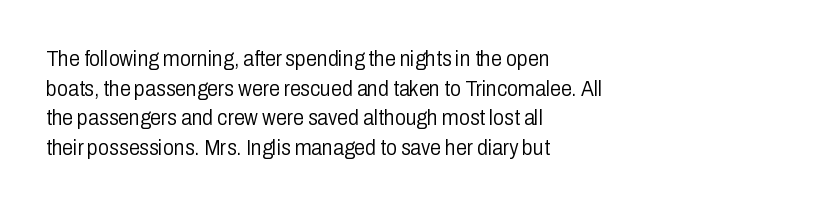
The image shows 22 px text type, upright; set left-aligned, normal line spacing (1.35x), normal letter spacing, not underlined.
